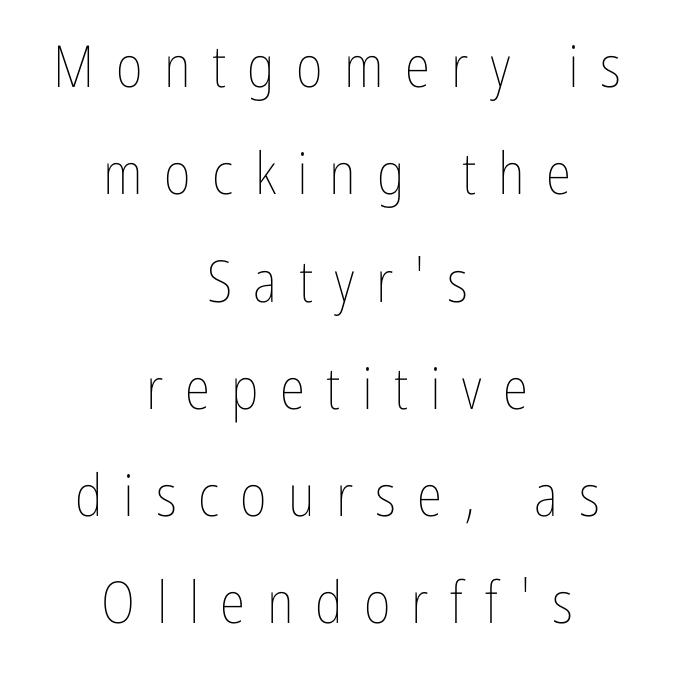
The image shows 58 px thin, condensed type, upright; set centered, line spacing 1.85x, unusually wide letter spacing (+0.37 em), not underlined; low stroke contrast and a medium x-height.
